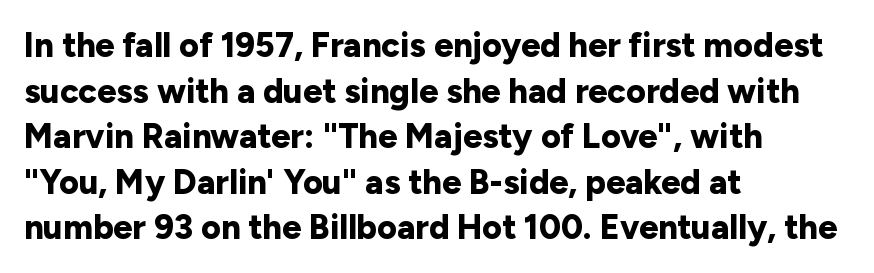
The image shows 34 px bold sans-serif type, upright; set left-aligned, normal line spacing (1.34x), normal letter spacing, not underlined; low stroke contrast and a medium x-height.
